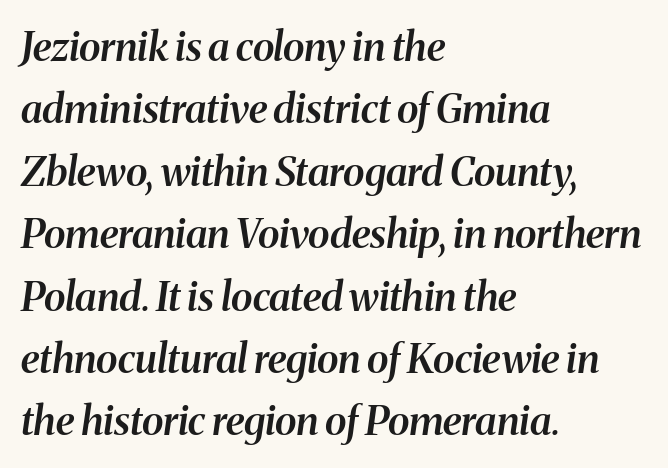
{"serif": "yes", "italic": "yes", "lean": "right", "slant_degrees": 8, "bold": "semi", "weight": "semibold", "width": "normal", "stroke_contrast": "medium", "x_height": "medium", "monospaced": "no", "underline": "no", "align": "left", "line_spacing": "normal", "line_spacing_ratio": 1.56, "letter_spacing": "normal", "letter_spacing_em": 0.0, "glyph_px": 40}
